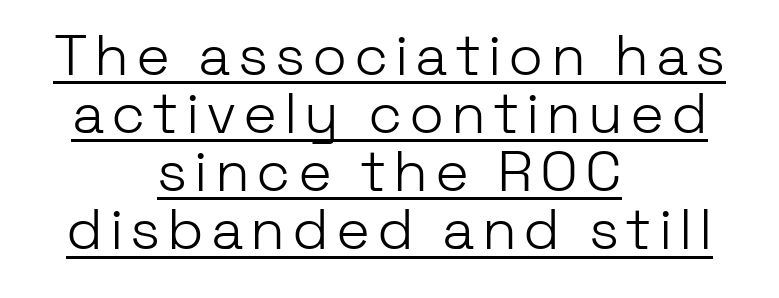
Is there an underline? Yes — a line sits under the letters. Italic? Not at all — the glyphs are vertical. Examine the stroke ends and you'll find no serifs. One glance says dense: line gaps are narrower than usual. The face looks like a standard text weight, possibly lighter.
